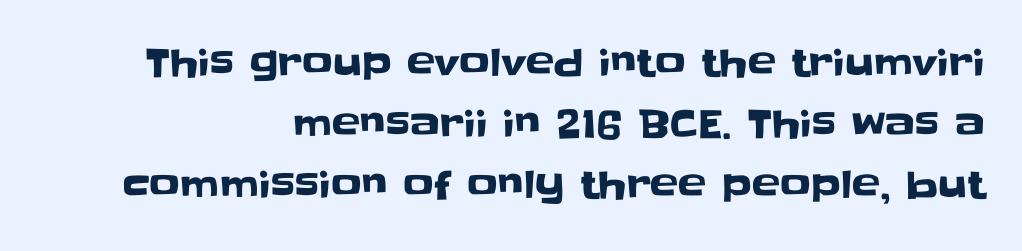
{"serif": "no", "italic": "no", "width": "normal", "stroke_contrast": "low", "x_height": "large", "monospaced": "no", "underline": "no", "line_spacing": "normal", "line_spacing_ratio": 1.61, "letter_spacing": "normal", "letter_spacing_em": 0.0, "glyph_px": 38}
